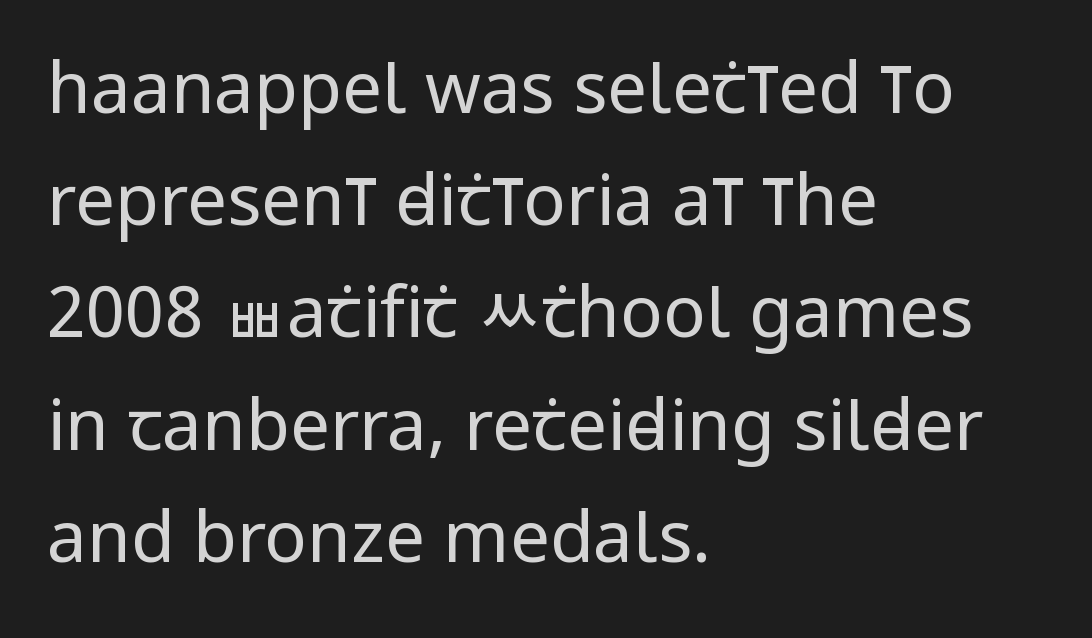
Q: Is the text bold? A: No.
Q: Is the text italic (slanted)? A: No, it is upright.
Q: Is the typeface a serif or a sans-serif typeface? A: Sans-serif.
Q: Is the text underlined? A: No.
Q: How is the paragraph aligned? A: Left-aligned.
Q: Is the spacing between letters normal or unusually wide? A: Normal.
Q: Is the spacing between lines tight, normal or loose? A: Normal.
Q: Width (condensed, normal, or wide)? A: Condensed.
Q: Stroke contrast? A: Low.
Q: x-height? A: Large.
Q: Monospaced? A: No.
